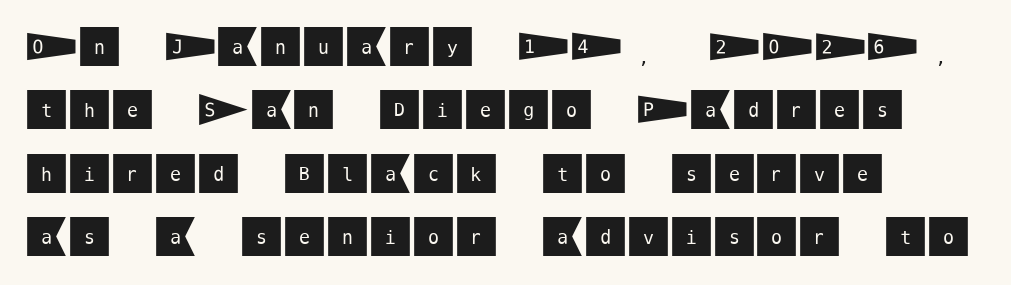
{"serif": "no", "italic": "no", "width": "normal", "stroke_contrast": "medium", "x_height": "large", "underline": "no", "align": "left", "line_spacing": "normal", "line_spacing_ratio": 1.44, "letter_spacing": "normal", "letter_spacing_em": 0.0, "glyph_px": 44}
